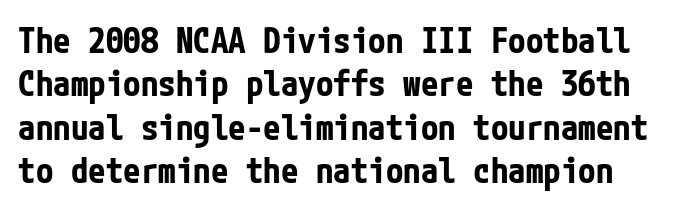
If you drew a line through each stem, it would be perfectly vertical. Compared with typical body copy, the letter spacing here is the same. Type style note: lacks serifs. The strip under each line holds only bare page.
